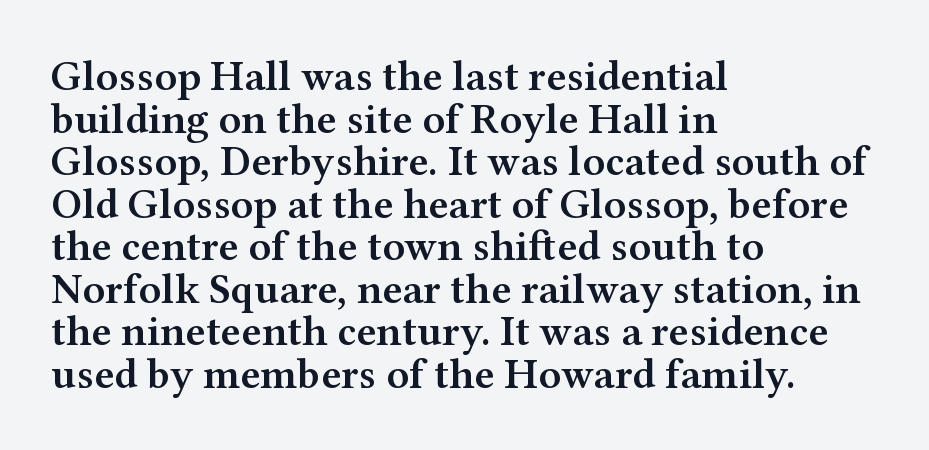
{"serif": "yes", "italic": "no", "bold": "semi", "weight": "semibold", "width": "wide", "stroke_contrast": "medium", "x_height": "medium", "monospaced": "no", "underline": "no", "align": "left", "line_spacing": "tight", "line_spacing_ratio": 0.99, "letter_spacing": "normal", "letter_spacing_em": 0.0, "glyph_px": 43}
